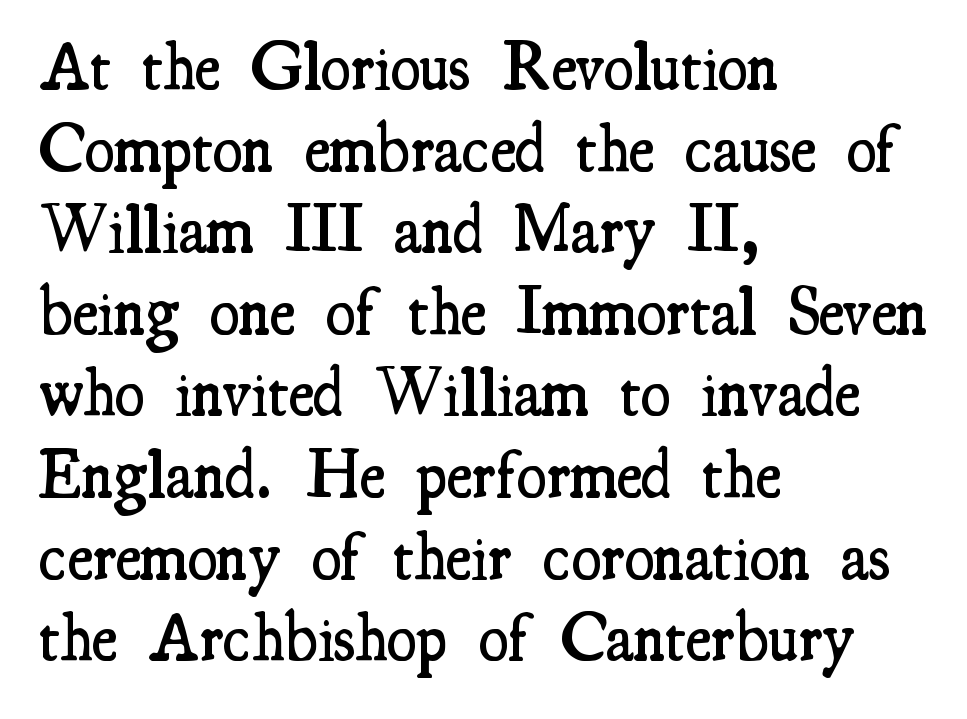
Q: Is the text bold? A: Semi-bold.
Q: Is the text italic (slanted)? A: No, it is upright.
Q: Is the typeface a serif or a sans-serif typeface? A: Serif.
Q: Is the text underlined? A: No.
Q: How is the paragraph aligned? A: Left-aligned.
Q: Is the spacing between letters normal or unusually wide? A: Normal.
Q: Width (condensed, normal, or wide)? A: Condensed.
Q: Stroke contrast? A: Medium.
Q: x-height? A: Small.
Q: Monospaced? A: No.
